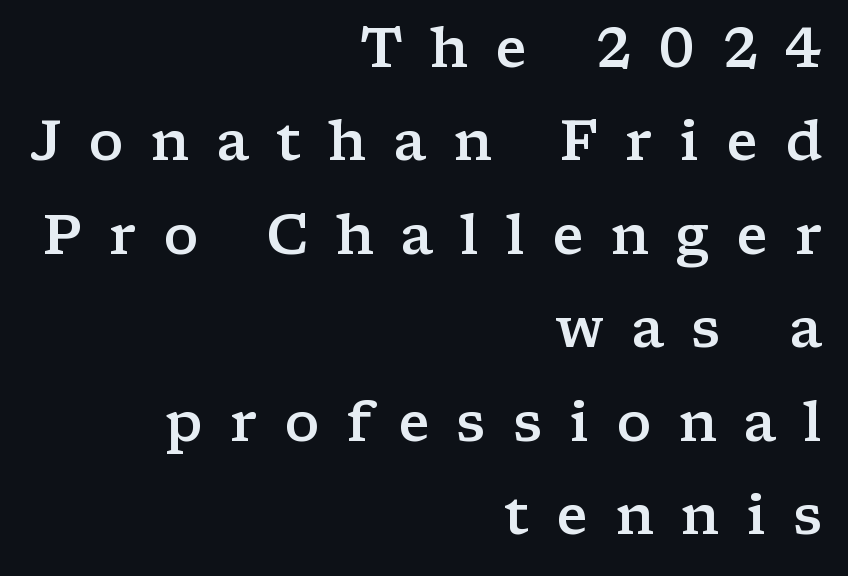
{"serif": "yes", "italic": "no", "bold": "semi", "weight": "semibold", "width": "wide", "stroke_contrast": "low", "x_height": "medium", "monospaced": "no", "underline": "no", "align": "right", "line_spacing": "normal", "line_spacing_ratio": 1.7, "letter_spacing": "wide", "letter_spacing_em": 0.49, "glyph_px": 55}
